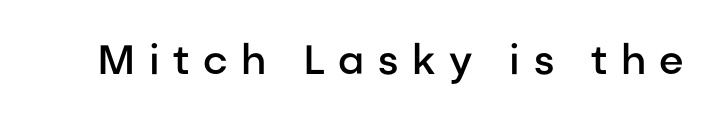
Q: Is the text bold? A: Semi-bold.
Q: Is the text italic (slanted)? A: No, it is upright.
Q: Is the typeface a serif or a sans-serif typeface? A: Sans-serif.
Q: Is the text underlined? A: No.
Q: Is the spacing between letters normal or unusually wide? A: Unusually wide.
Q: Width (condensed, normal, or wide)? A: Normal.
Q: Stroke contrast? A: Low.
Q: x-height? A: Medium.
Q: Monospaced? A: No.
